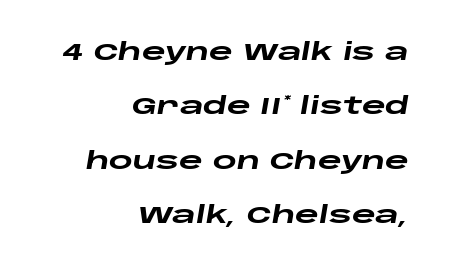
The image shows 23 px bold type, italic (leaning right); set right-aligned, loose line spacing (2.36x), normal letter spacing, not underlined.
